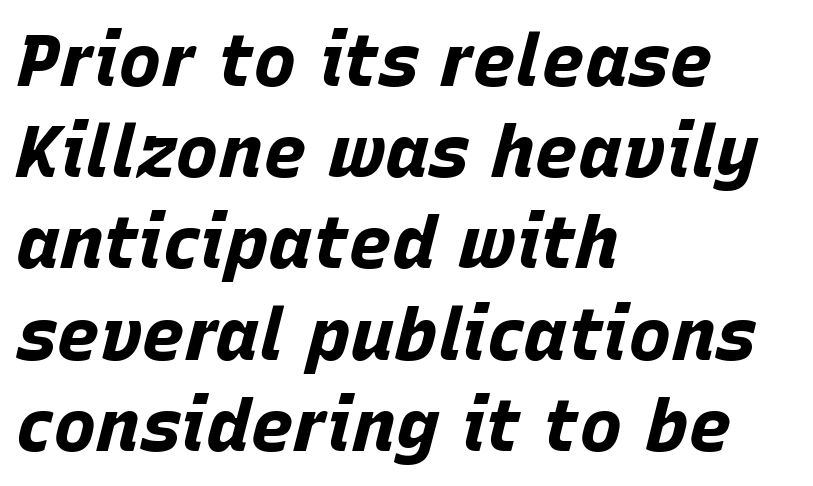
The image shows 73 px bold type, italic (leaning right); set left-aligned, normal line spacing (1.25x), normal letter spacing, not underlined; low stroke contrast and a large x-height.
